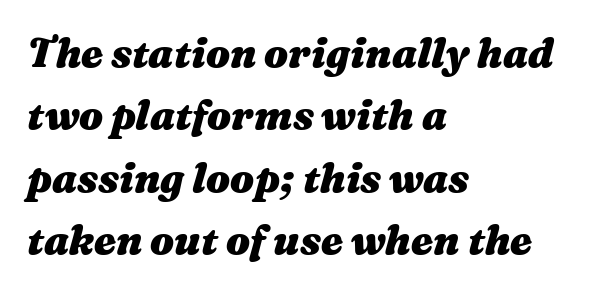
Strong, thick strokes mark this as bold type. Alignment: flush left. Each row of text sits above clean, open space. What's the leading like? Ordinary, nothing unusual.
